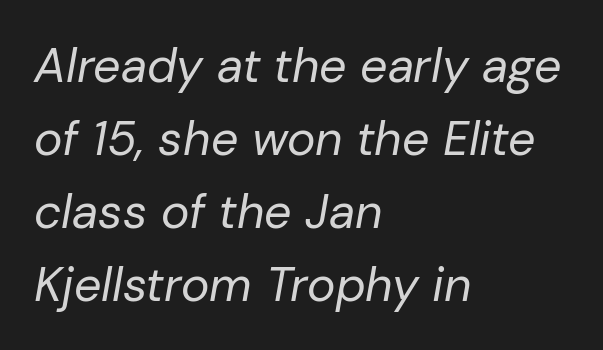
Q: Is the text bold? A: No.
Q: Is the text italic (slanted)? A: Yes, it leans right by about 10 degrees.
Q: Is the text underlined? A: No.
Q: How is the paragraph aligned? A: Left-aligned.
Q: Is the spacing between letters normal or unusually wide? A: Normal.
Q: Is the spacing between lines tight, normal or loose? A: Normal.
Q: Width (condensed, normal, or wide)? A: Normal.
Q: Stroke contrast? A: Low.
Q: x-height? A: Medium.
Q: Monospaced? A: No.
